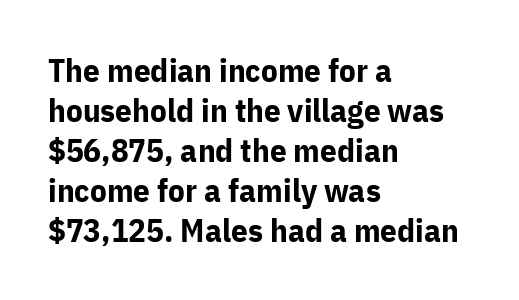
Q: Is the text bold? A: Yes.
Q: Is the text italic (slanted)? A: No, it is upright.
Q: Is the typeface a serif or a sans-serif typeface? A: Sans-serif.
Q: Is the text underlined? A: No.
Q: How is the paragraph aligned? A: Left-aligned.
Q: Is the spacing between letters normal or unusually wide? A: Normal.
Q: Width (condensed, normal, or wide)? A: Normal.
Q: Stroke contrast? A: Low.
Q: x-height? A: Medium.
Q: Monospaced? A: No.
